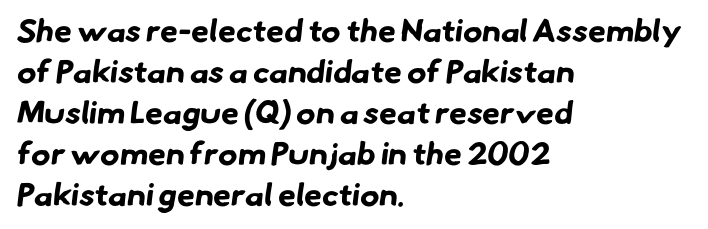
A typesetter would label this face a sans. A typesetter would call this proportional, since set widths differ per character. The string is rendered with underlining switched off. The leading is moderate, giving the passage an even texture. Set as a true bold cut, around the 700 mark. Casual observation: everything's shoved over to the left.
